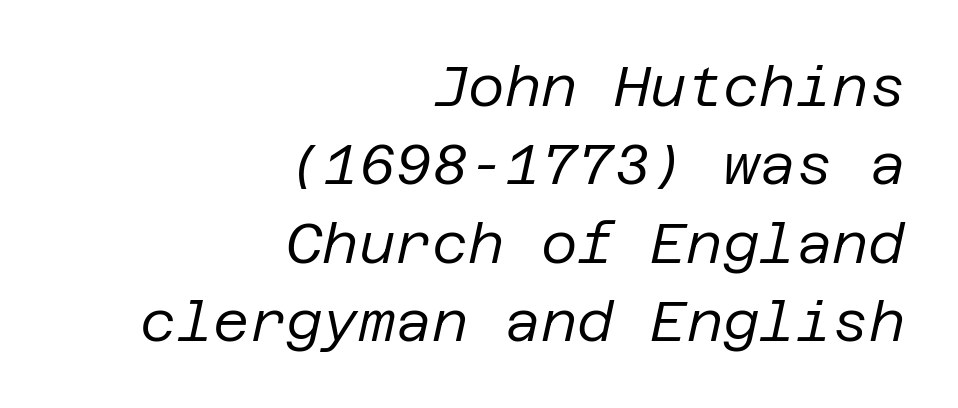
Q: Is the text bold? A: No.
Q: Is the text italic (slanted)? A: Yes, it leans right by about 12 degrees.
Q: Is the text underlined? A: No.
Q: How is the paragraph aligned? A: Right-aligned.
Q: Is the spacing between letters normal or unusually wide? A: Normal.
Q: Is the spacing between lines tight, normal or loose? A: Normal.
Q: Width (condensed, normal, or wide)? A: Normal.
Q: Stroke contrast? A: Low.
Q: x-height? A: Large.
